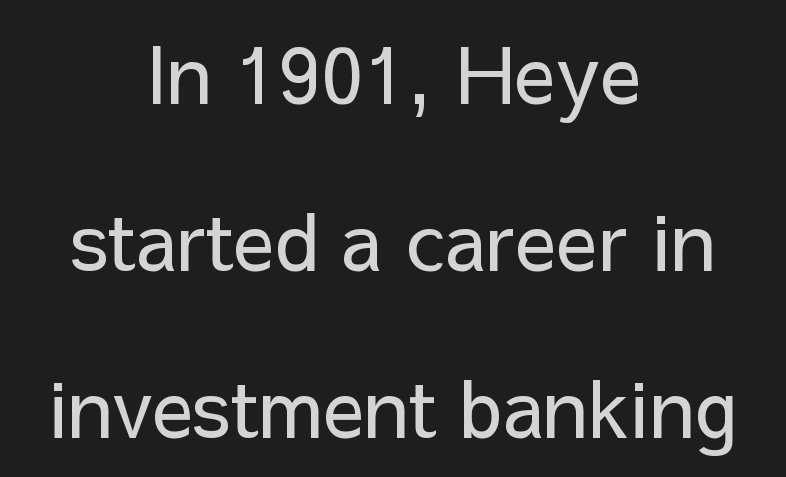
Regarding serifs, this sample does without them. A typesetter would call this proportional, since set widths differ per character. Short and long lines alike share a common midpoint. Counters stay open thanks to moderate or lighter strokes. The passage shown has conventional tracking throughout. This rendering features lettering with no underline.
